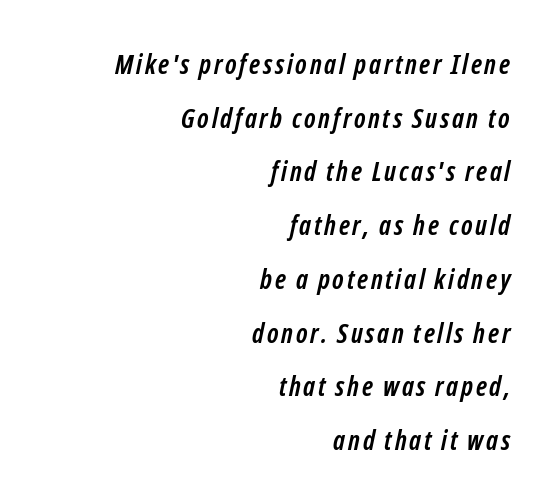
{"bold": "yes", "underline": "no", "align": "right", "line_spacing": "loose", "line_spacing_ratio": 1.99, "glyph_px": 27}
